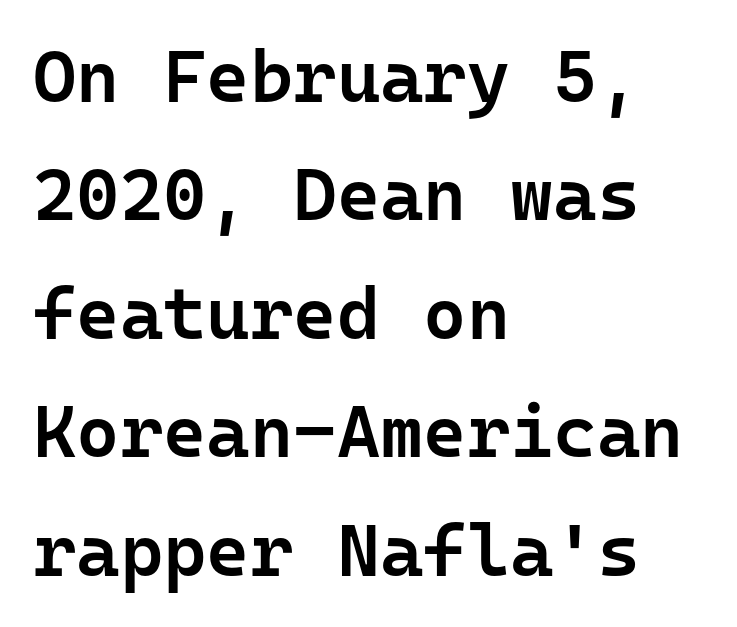
Q: Is the text bold? A: Semi-bold.
Q: Is the text italic (slanted)? A: No, it is upright.
Q: Is the typeface a serif or a sans-serif typeface? A: Sans-serif.
Q: Is the text underlined? A: No.
Q: How is the paragraph aligned? A: Left-aligned.
Q: Is the spacing between letters normal or unusually wide? A: Normal.
Q: Is the spacing between lines tight, normal or loose? A: Normal.
Q: Width (condensed, normal, or wide)? A: Normal.
Q: Stroke contrast? A: Low.
Q: x-height? A: Medium.
Q: Monospaced? A: Yes.
